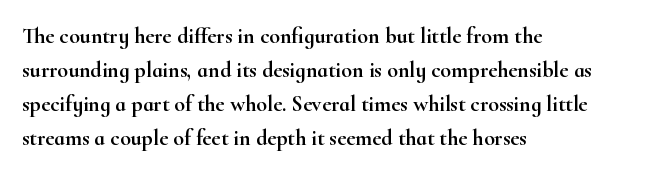
Students, observe: this is what conventionally led text looks like. This sample uses an upright cut, with every glyph sitting square on the baseline. A clean baseline with only descenders dipping below it. Each word holds together tightly as a unit, with standard inter-letter gaps.
